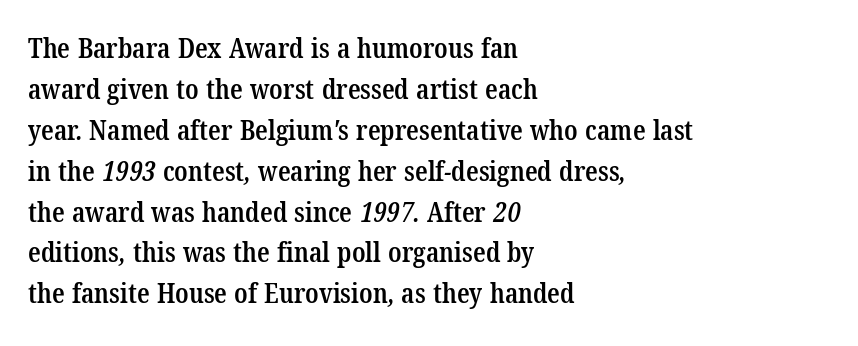
The image shows 28 px semibold, condensed serif type; set left-aligned, normal line spacing (1.46x), normal letter spacing, not underlined; low stroke contrast and a medium x-height.
